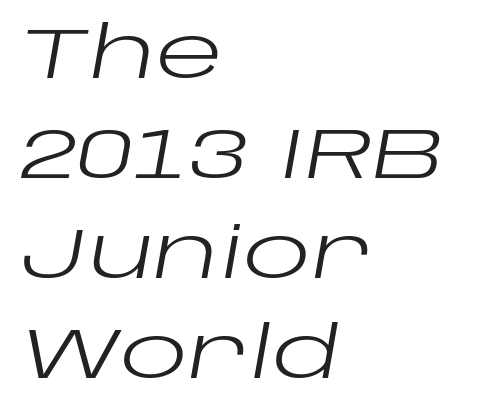
The lettering tilts uniformly, giving the passage an italic look. A typesetter would call this proportional, since set widths differ per character. Honestly, the letter spacing is just normal — you wouldn't notice it. The text block is weighted toward the left margin, trailing off unevenly rightward. Descenders are the only things crossing below the line.
